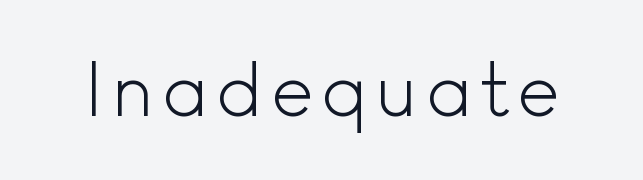
Is this a fixed-width face? No — the glyphs have proportional, varying widths. The characters are drawn with everyday or finer stroke widths. Each row of text sits above clean, open space. Italic: no, the glyphs are upright roman. The rendering shows plain stroke endings on the letterforms — a sans-serif design.
